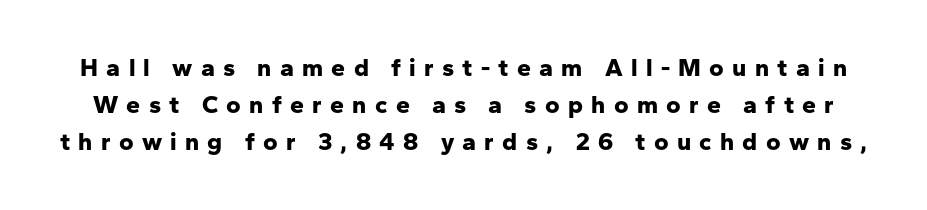
{"italic": "no", "bold": "yes", "underline": "no", "line_spacing": "normal", "line_spacing_ratio": 1.48, "letter_spacing": "wide", "letter_spacing_em": 0.33, "glyph_px": 25}
